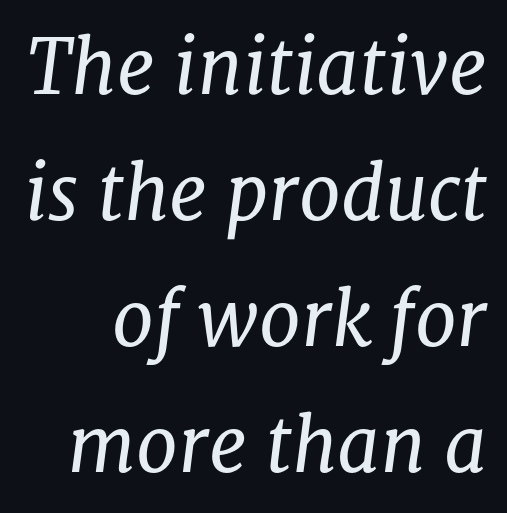
{"serif": "yes", "italic": "yes", "lean": "right", "slant_degrees": 8, "bold": "no", "weight": "regular", "width": "normal", "stroke_contrast": "low", "x_height": "medium", "monospaced": "no", "underline": "no", "line_spacing": "normal", "line_spacing_ratio": 1.68, "letter_spacing": "normal", "letter_spacing_em": 0.0, "glyph_px": 75}
